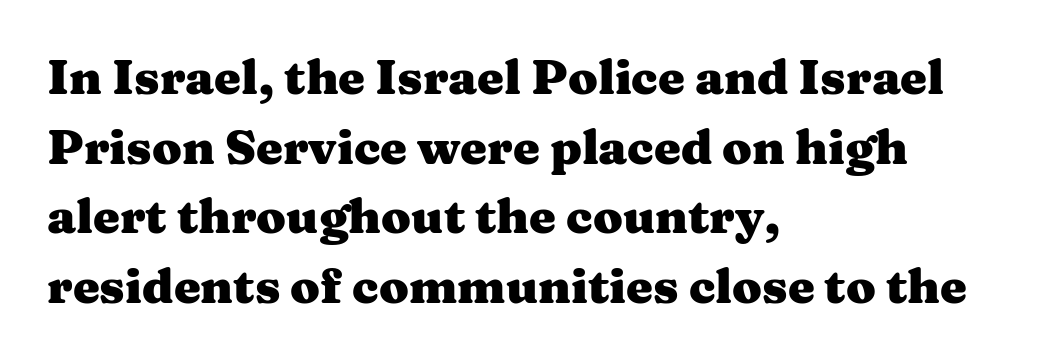
{"serif": "yes", "italic": "no", "bold": "yes", "weight": "heavy", "width": "wide", "stroke_contrast": "medium", "x_height": "medium", "monospaced": "no", "underline": "no", "align": "left", "line_spacing": "normal", "line_spacing_ratio": 1.45, "letter_spacing": "normal", "letter_spacing_em": 0.0, "glyph_px": 48}
